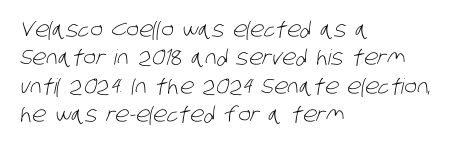
The specimen omits any rule beneath the text block's lines. The setting favours the left margin, as ordinary paragraphs usually do. How are the letters spaced? Ordinarily, with no added tracking. The passage shown stacks its lines at a standard gap.
